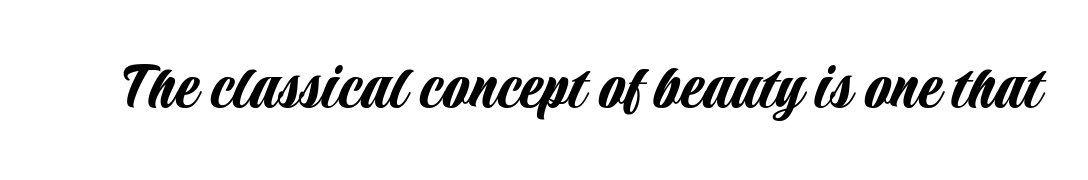
Each row of text sits above clean, open space. Glyph-to-glyph distance matches everyday printed text. These lines are rendered in a variable-pitch font.
